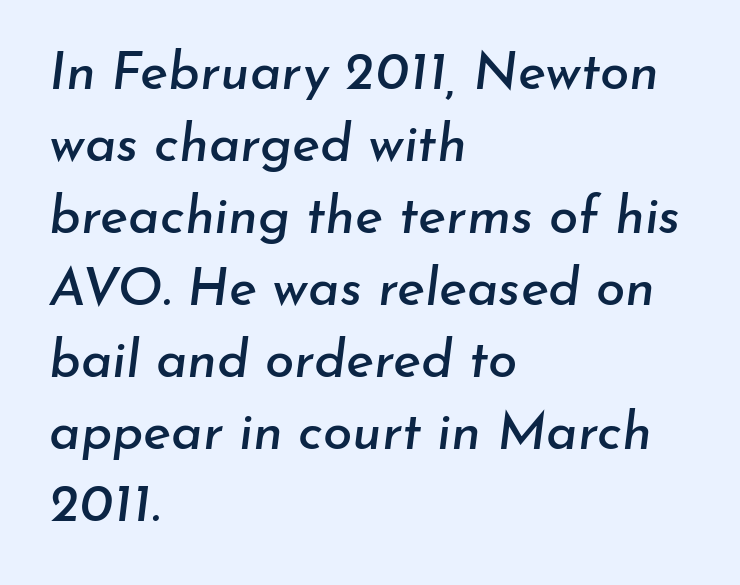
The image shows 53 px text type, italic (leaning right); set left-aligned, normal line spacing (1.36x), normal letter spacing, not underlined; low stroke contrast and a small x-height.
